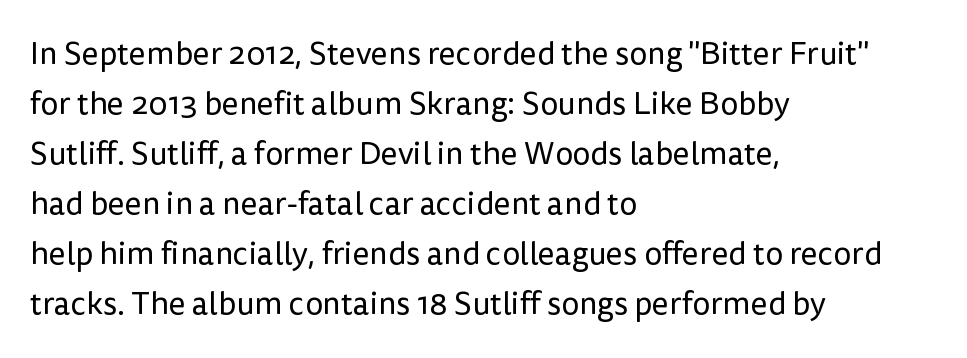
The image shows 32 px regular-weight sans-serif type, upright; set left-aligned, normal line spacing (1.56x), normal letter spacing, not underlined; low stroke contrast and a medium x-height.
